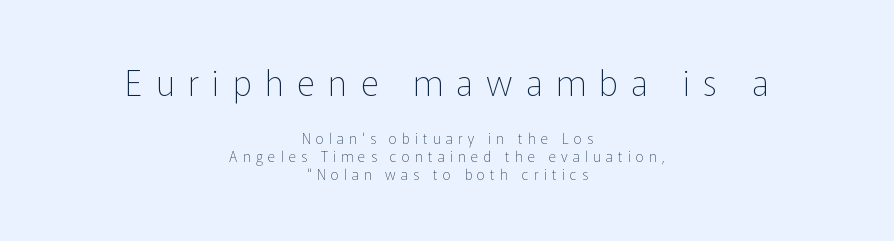
Q: Is the text bold? A: No.
Q: Is the text italic (slanted)? A: No, it is upright.
Q: Is the typeface a serif or a sans-serif typeface? A: Sans-serif.
Q: Is the text underlined? A: No.
Q: How is the paragraph aligned? A: Centered.
Q: Is the spacing between letters normal or unusually wide? A: Unusually wide.
Q: Is the spacing between lines tight, normal or loose? A: Normal.
Q: Which block of text is set in a larger size, the first (top) or the second (bottom)? A: The first (top) one.
Q: Width (condensed, normal, or wide)? A: Normal.
Q: Stroke contrast? A: Low.
Q: x-height? A: Medium.
Q: Monospaced? A: No.
